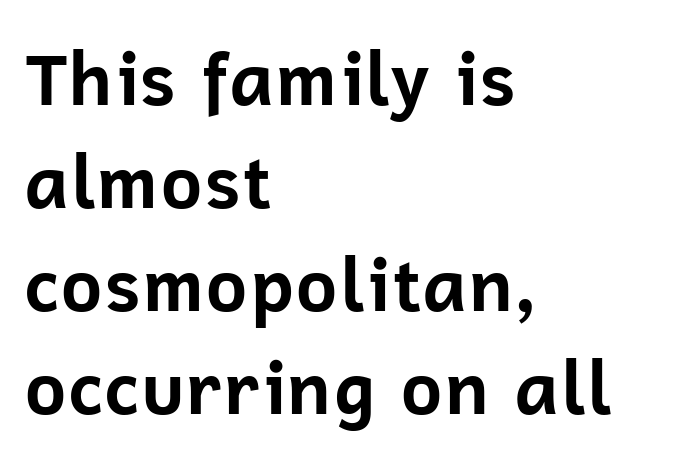
The type family on display is of the sans-serif kind. Think of a printed novel: that variable character pitch is what you see here. The gaps between neighbouring characters are ordinary and unremarkable. Style check: upright. Honestly, the row spacing looks completely unremarkable. Set as a true bold cut, around the 700 mark.
